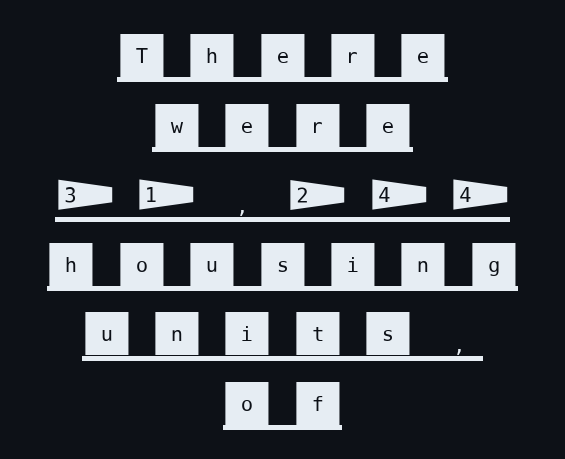
{"serif": "no", "italic": "no", "width": "normal", "stroke_contrast": "medium", "x_height": "large", "underline": "yes", "align": "center", "line_spacing": "normal", "line_spacing_ratio": 1.42, "letter_spacing": "wide", "letter_spacing_em": 0.46, "glyph_px": 49}
